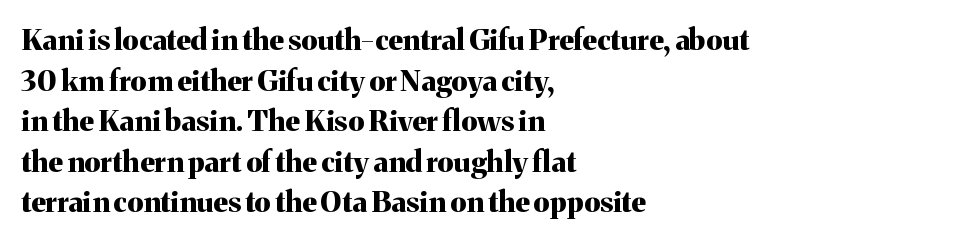
Line starts are locked; line ends wander. Characters remain perfectly vertical along every line. A typesetter would call this zero additional tracking. Think of a printed novel: that variable character pitch is what you see here. Every letter is thick-stroked: bold, no question.
